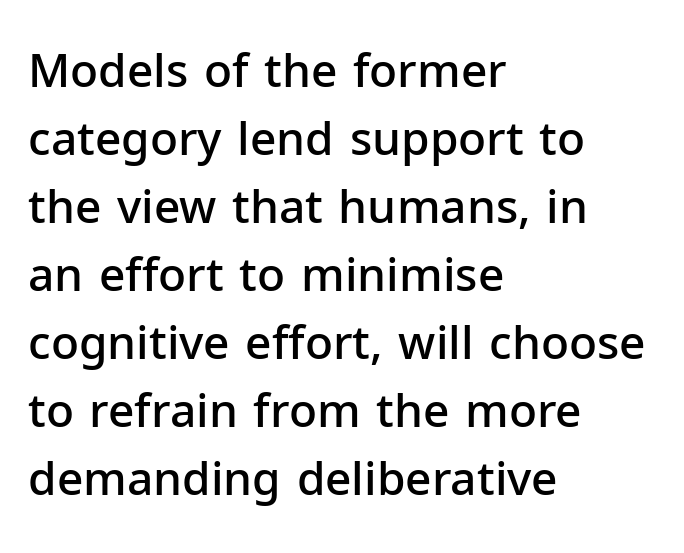
Q: Is the text bold? A: Semi-bold.
Q: Is the text italic (slanted)? A: No, it is upright.
Q: Is the typeface a serif or a sans-serif typeface? A: Sans-serif.
Q: Is the text underlined? A: No.
Q: How is the paragraph aligned? A: Left-aligned.
Q: Is the spacing between letters normal or unusually wide? A: Normal.
Q: Is the spacing between lines tight, normal or loose? A: Normal.
Q: Width (condensed, normal, or wide)? A: Normal.
Q: Stroke contrast? A: Low.
Q: x-height? A: Medium.
Q: Monospaced? A: No.
